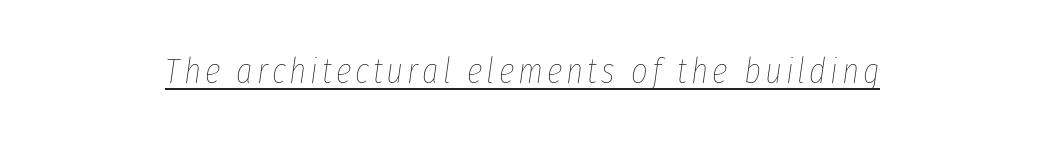
{"italic": "yes", "lean": "right", "slant_degrees": 8, "bold": "no", "weight": "thin", "width": "condensed", "stroke_contrast": "low", "x_height": "medium", "monospaced": "no", "underline": "yes", "glyph_px": 36}
